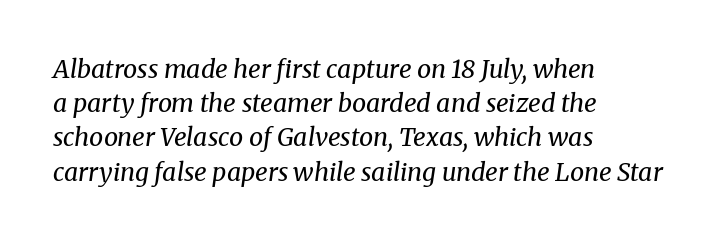
{"italic": "yes", "lean": "right", "slant_degrees": 8, "bold": "no", "underline": "no", "align": "left", "line_spacing": "normal", "line_spacing_ratio": 1.37, "letter_spacing": "normal", "letter_spacing_em": 0.0, "glyph_px": 25}
